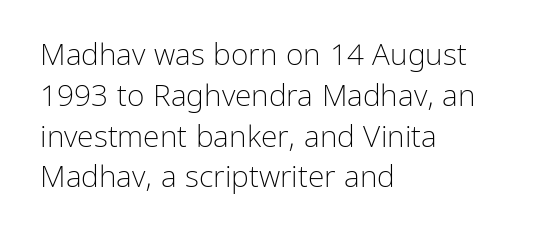
Q: Is the text bold? A: No.
Q: Is the text italic (slanted)? A: No, it is upright.
Q: Is the typeface a serif or a sans-serif typeface? A: Sans-serif.
Q: Is the text underlined? A: No.
Q: How is the paragraph aligned? A: Left-aligned.
Q: Is the spacing between letters normal or unusually wide? A: Normal.
Q: Is the spacing between lines tight, normal or loose? A: Normal.
Q: Width (condensed, normal, or wide)? A: Normal.
Q: Stroke contrast? A: Low.
Q: x-height? A: Medium.
Q: Monospaced? A: No.
